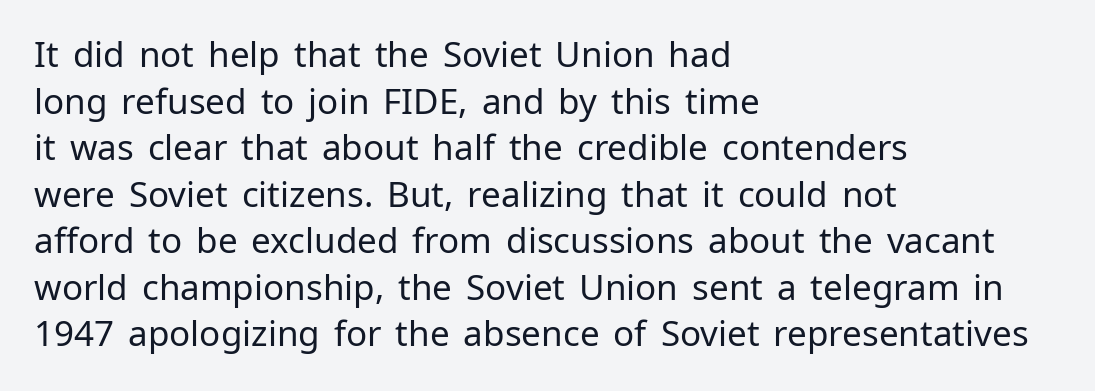
The image shows 35 px regular-weight sans-serif type, upright; set left-aligned, normal line spacing (1.33x), normal letter spacing, not underlined; low stroke contrast and a medium x-height.
